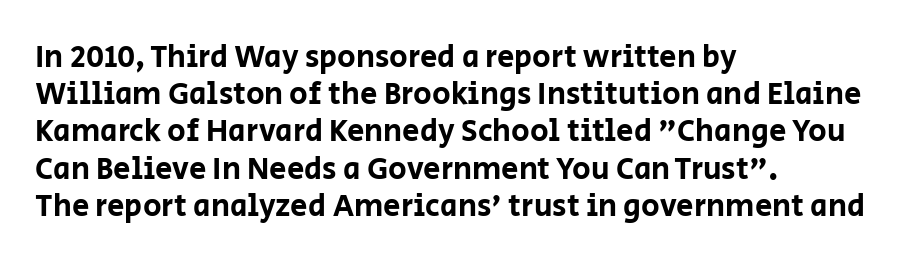
Q: Is the text italic (slanted)? A: No, it is upright.
Q: Is the typeface a serif or a sans-serif typeface? A: Sans-serif.
Q: Is the text underlined? A: No.
Q: How is the paragraph aligned? A: Left-aligned.
Q: Is the spacing between letters normal or unusually wide? A: Normal.
Q: Width (condensed, normal, or wide)? A: Normal.
Q: Stroke contrast? A: Low.
Q: x-height? A: Large.
Q: Monospaced? A: No.
